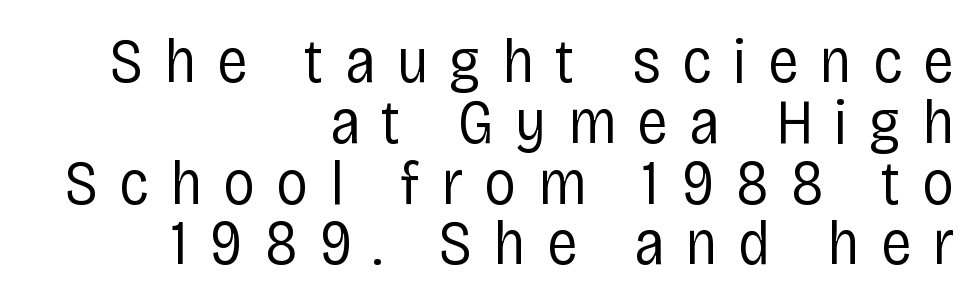
The image shows 64 px regular-weight, condensed sans-serif type, upright; set right-aligned, tight line spacing (0.95x), unusually wide letter spacing (+0.33 em), not underlined; low stroke contrast and a large x-height.
